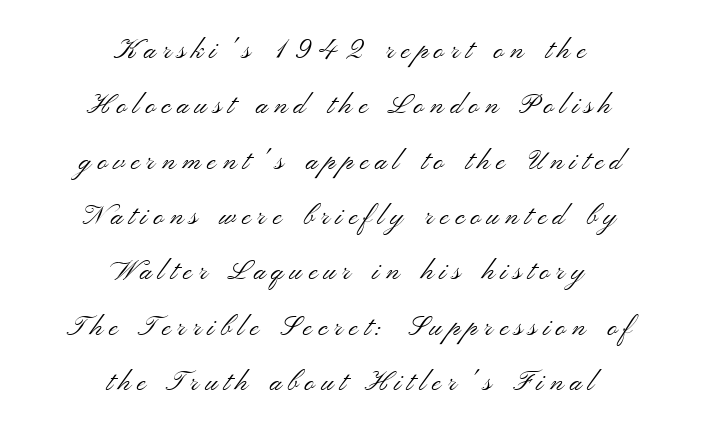
The image shows 27 px text type; set centered, loose line spacing (2.05x), unusually wide letter spacing (+0.24 em), not underlined.
